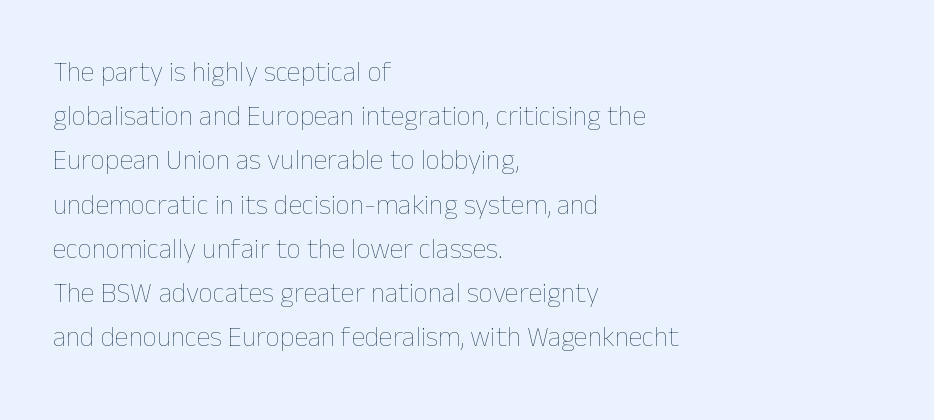
The image shows 28 px thin type, upright; set left-aligned, normal line spacing (1.58x), normal letter spacing, not underlined; low stroke contrast and a medium x-height.
